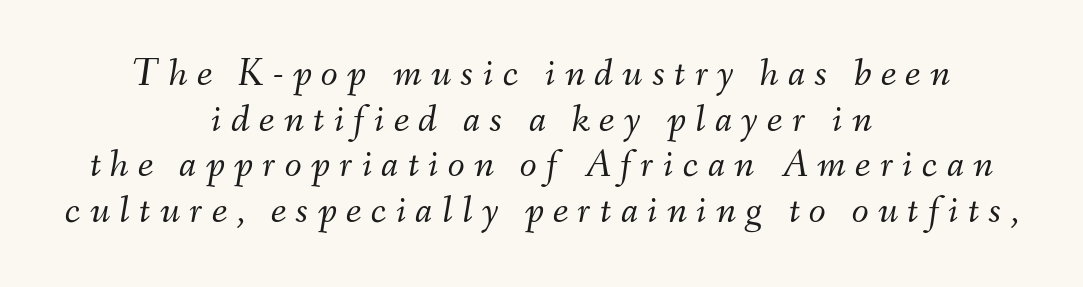
The image shows 39 px light type, italic (leaning right); set centered, line spacing 1.17x, unusually wide letter spacing (+0.24 em), not underlined; medium stroke contrast and a small x-height.
